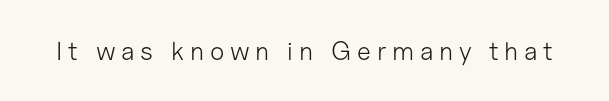
The glyphs are unaccompanied by any horizontal stroke below them. Nothing heavy about these letters — not bold at all. In terms of letterspacing, this is a distinctly airy, spread setting. You can tell it's not italic because the verticals are truly vertical.
